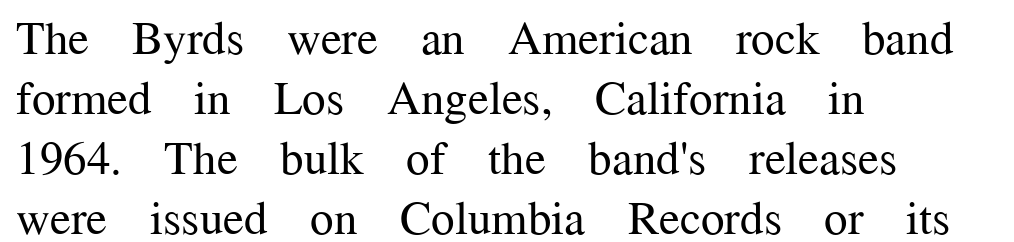
Q: Is the text bold? A: No.
Q: Is the text italic (slanted)? A: No, it is upright.
Q: Is the typeface a serif or a sans-serif typeface? A: Serif.
Q: Is the text underlined? A: No.
Q: How is the paragraph aligned? A: Left-aligned.
Q: Is the spacing between letters normal or unusually wide? A: Normal.
Q: Is the spacing between lines tight, normal or loose? A: Normal.
Q: Width (condensed, normal, or wide)? A: Normal.
Q: Stroke contrast? A: Medium.
Q: x-height? A: Medium.
Q: Monospaced? A: No.
